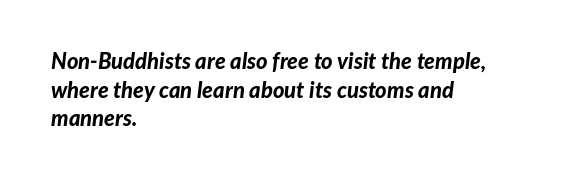
Q: Is the text bold? A: Yes.
Q: Is the text italic (slanted)? A: Yes, it leans right by about 7 degrees.
Q: Is the text underlined? A: No.
Q: How is the paragraph aligned? A: Left-aligned.
Q: Is the spacing between letters normal or unusually wide? A: Normal.
Q: Is the spacing between lines tight, normal or loose? A: Normal.
